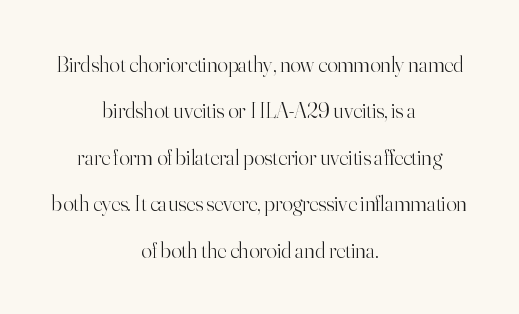
Q: Is the text bold? A: No.
Q: Is the text italic (slanted)? A: No, it is upright.
Q: Is the text underlined? A: No.
Q: How is the paragraph aligned? A: Centered.
Q: Is the spacing between letters normal or unusually wide? A: Normal.
Q: Is the spacing between lines tight, normal or loose? A: Loose.
